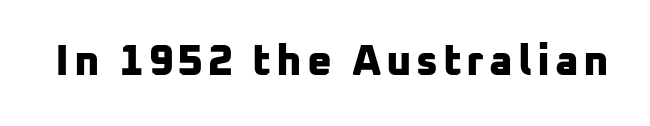
The image shows 43 px bold sans-serif type; set not underlined; low stroke contrast and a medium x-height.
